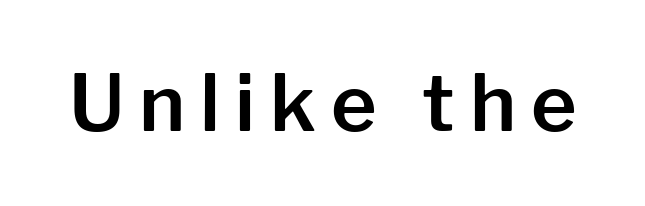
The image shows 78 px sans-serif type, upright; set not underlined; low stroke contrast and a medium x-height.
